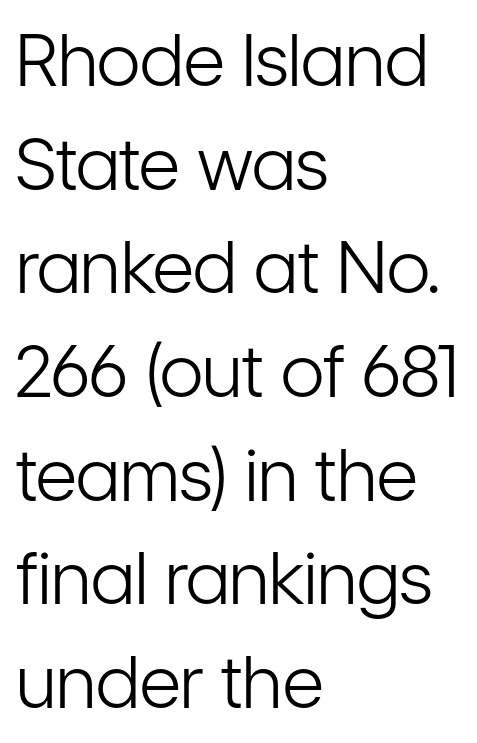
Q: Is the text bold? A: No.
Q: Is the text italic (slanted)? A: No, it is upright.
Q: Is the typeface a serif or a sans-serif typeface? A: Sans-serif.
Q: Is the text underlined? A: No.
Q: How is the paragraph aligned? A: Left-aligned.
Q: Is the spacing between letters normal or unusually wide? A: Normal.
Q: Is the spacing between lines tight, normal or loose? A: Normal.
Q: Width (condensed, normal, or wide)? A: Condensed.
Q: Stroke contrast? A: Low.
Q: x-height? A: Medium.
Q: Monospaced? A: No.
